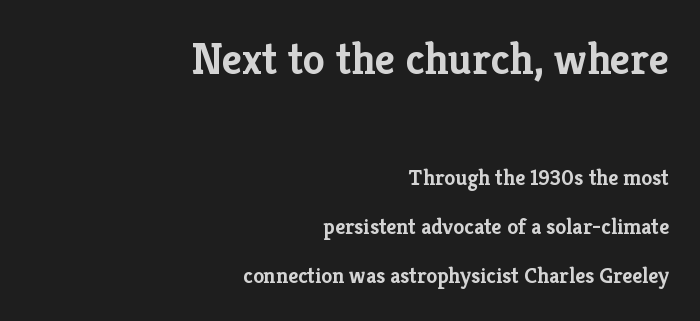
{"serif": "yes", "italic": "no", "bold": "yes", "weight": "semibold", "width": "normal", "stroke_contrast": "low", "x_height": "medium", "monospaced": "no", "underline": "no", "align": "right", "line_spacing": "loose", "line_spacing_ratio": 2.21, "letter_spacing": "normal", "letter_spacing_em": 0.0, "larger_block": "first", "size_ratio": 2.0, "glyph_px": 44}
